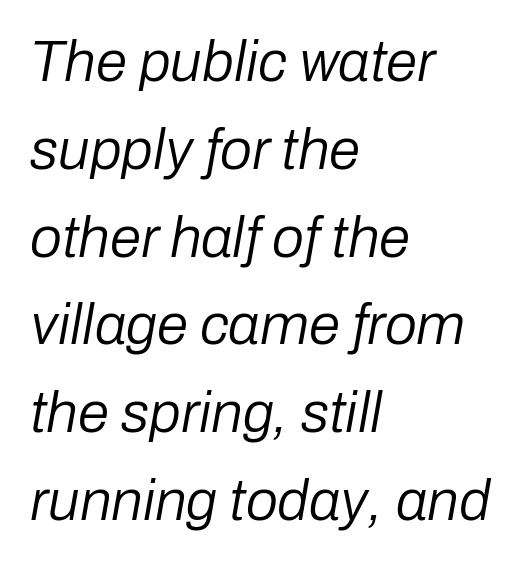
Q: Is the text bold? A: No.
Q: Is the text italic (slanted)? A: Yes, it leans right by about 10 degrees.
Q: Is the text underlined? A: No.
Q: How is the paragraph aligned? A: Left-aligned.
Q: Is the spacing between letters normal or unusually wide? A: Normal.
Q: Is the spacing between lines tight, normal or loose? A: Normal.
Q: Width (condensed, normal, or wide)? A: Normal.
Q: Stroke contrast? A: Low.
Q: x-height? A: Medium.
Q: Monospaced? A: No.
